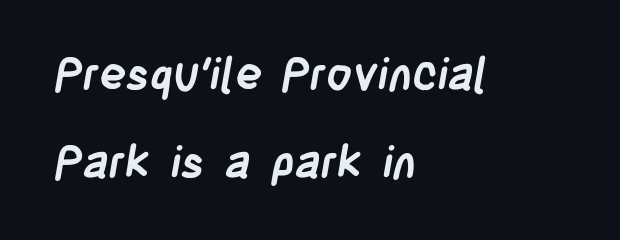
Q: Is the text bold? A: Yes.
Q: Is the typeface a serif or a sans-serif typeface? A: Sans-serif.
Q: Is the text underlined? A: No.
Q: How is the paragraph aligned? A: Left-aligned.
Q: Is the spacing between letters normal or unusually wide? A: Normal.
Q: Is the spacing between lines tight, normal or loose? A: Loose.
Q: Width (condensed, normal, or wide)? A: Condensed.
Q: Stroke contrast? A: Low.
Q: x-height? A: Large.
Q: Monospaced? A: No.
